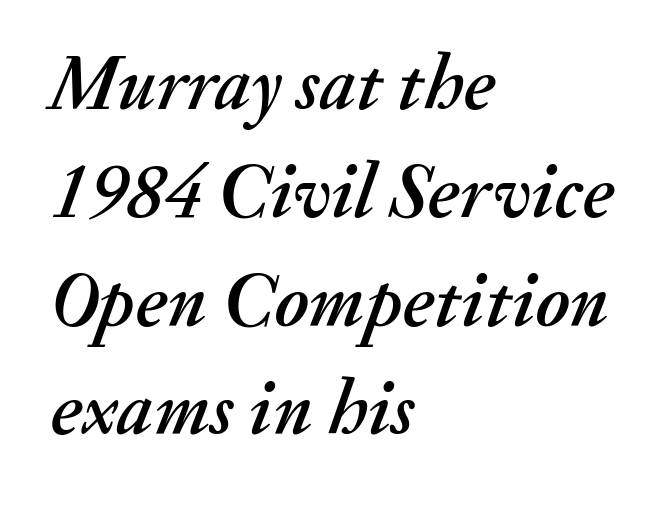
The image shows 78 px text type, italic (leaning right); set left-aligned, normal line spacing (1.39x), normal letter spacing, not underlined; medium stroke contrast and a small x-height.
